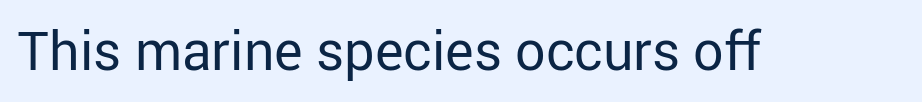
I'd call this a sans setting — the letters go barefoot. You could not count columns in this text — the font is proportionally spaced. No italicization has been applied; the sample stays upright. Is the stroke heavy? The answer is a plain regular-or-lighter.
